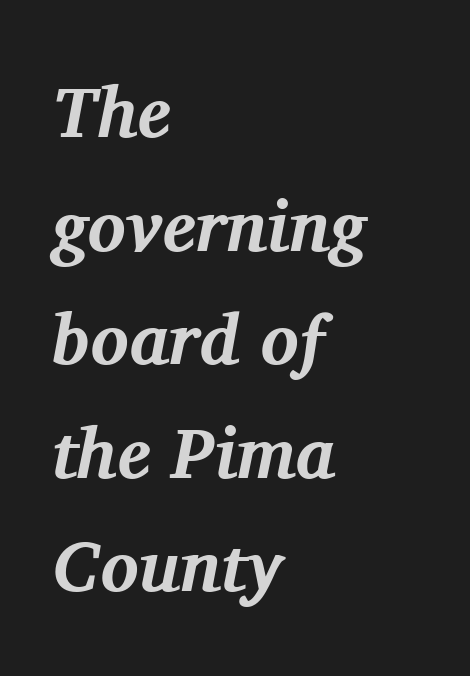
Notice how descenders clear the ascenders below comfortably — that's standard leading. The font family rendered here belongs to the serif group. Observe the lean: these are italic letterforms. Here the designer chose a conventional face with non-uniform glyph widths. Lines of text with bare space underneath. These lines carry a lot of weight — the face is fully bold.
